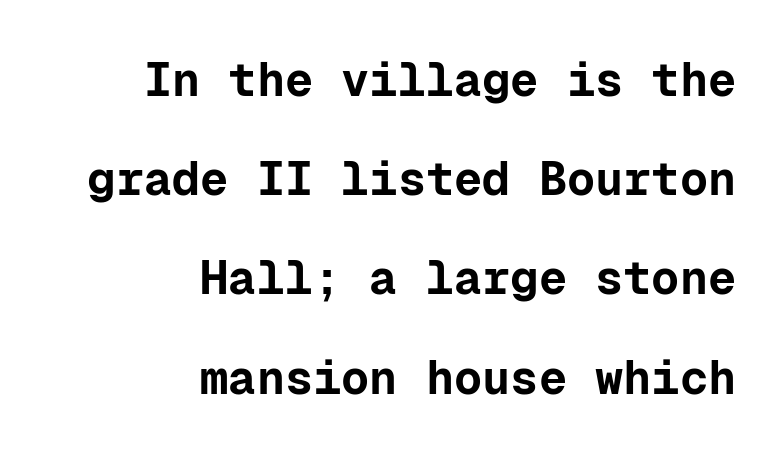
The rendering uses a large line-height, opening up the rows. Each letter, wide or thin by design, is forced into the same width here. In terms of letterspacing, this is plain default setting. These lines were composed using upright roman letters.
